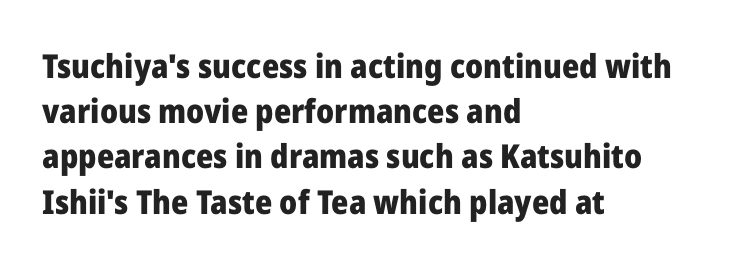
Q: Is the text bold? A: Yes.
Q: Is the text italic (slanted)? A: No, it is upright.
Q: Is the typeface a serif or a sans-serif typeface? A: Sans-serif.
Q: Is the text underlined? A: No.
Q: How is the paragraph aligned? A: Left-aligned.
Q: Is the spacing between letters normal or unusually wide? A: Normal.
Q: Is the spacing between lines tight, normal or loose? A: Normal.
Q: Width (condensed, normal, or wide)? A: Normal.
Q: Stroke contrast? A: Low.
Q: x-height? A: Medium.
Q: Monospaced? A: No.
